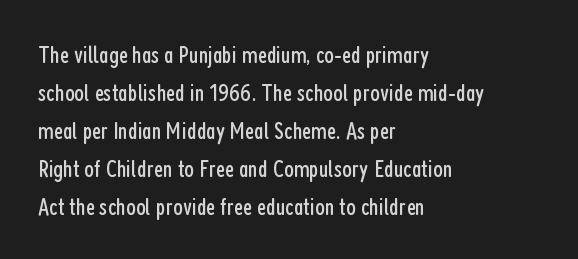
The image shows 25 px text type, upright; set left-aligned, normal line spacing (1.52x), normal letter spacing, not underlined.
